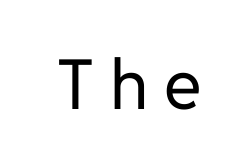
{"serif": "no", "italic": "no", "bold": "no", "weight": "regular", "width": "normal", "stroke_contrast": "low", "x_height": "medium", "monospaced": "no", "underline": "no", "letter_spacing": "wide", "letter_spacing_em": 0.23, "glyph_px": 69}
